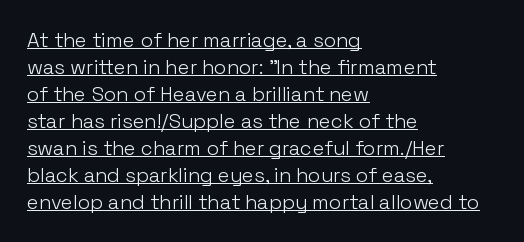
The lettering is marked with a stroke running underneath it. In terms of posture, this sample is upright. No extra ink here — the face is not bold. The designer left line spacing at the default. The text block is weighted toward the left margin, trailing off unevenly rightward. What stands out about the letter spacing? Nothing — it is the standard amount.
